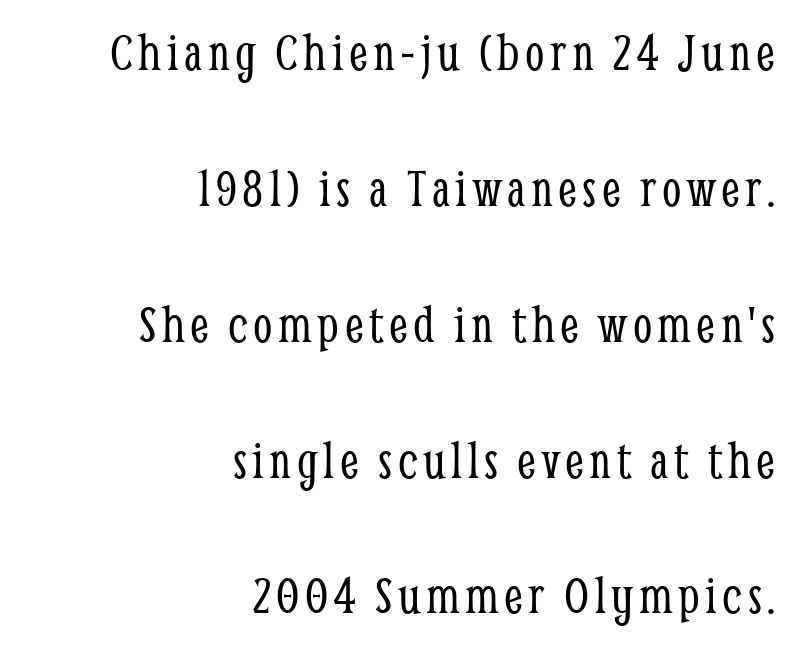
Q: Is the text bold? A: No.
Q: Is the text italic (slanted)? A: No, it is upright.
Q: Is the typeface a serif or a sans-serif typeface? A: Serif.
Q: Is the text underlined? A: No.
Q: How is the paragraph aligned? A: Right-aligned.
Q: Is the spacing between lines tight, normal or loose? A: Loose.
Q: Width (condensed, normal, or wide)? A: Condensed.
Q: Stroke contrast? A: Low.
Q: x-height? A: Medium.
Q: Monospaced? A: No.
